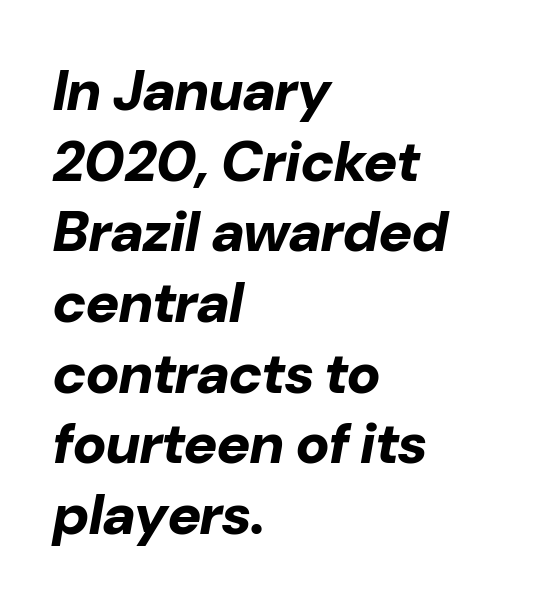
The image shows 57 px bold type, italic (leaning right); set left-aligned, line spacing 1.24x, normal letter spacing, not underlined; low stroke contrast and a medium x-height.
